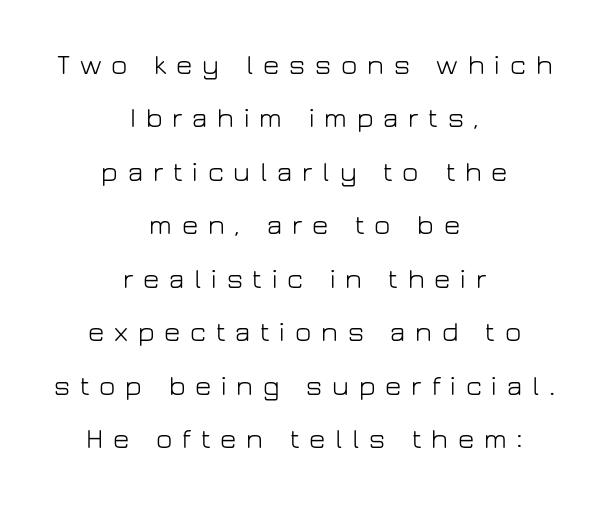
{"serif": "no", "italic": "no", "bold": "no", "weight": "light", "width": "normal", "stroke_contrast": "low", "x_height": "medium", "monospaced": "no", "underline": "no", "align": "center", "line_spacing": "loose", "line_spacing_ratio": 1.91, "letter_spacing": "wide", "letter_spacing_em": 0.35, "glyph_px": 28}
